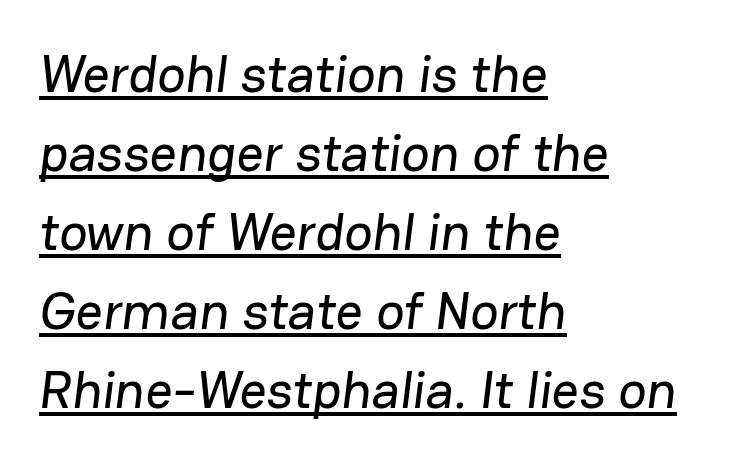
Q: Is the typeface a serif or a sans-serif typeface? A: Sans-serif.
Q: Is the text underlined? A: Yes.
Q: How is the paragraph aligned? A: Left-aligned.
Q: Is the spacing between letters normal or unusually wide? A: Normal.
Q: Is the spacing between lines tight, normal or loose? A: Normal.
Q: Width (condensed, normal, or wide)? A: Normal.
Q: Stroke contrast? A: Low.
Q: x-height? A: Medium.
Q: Monospaced? A: No.
